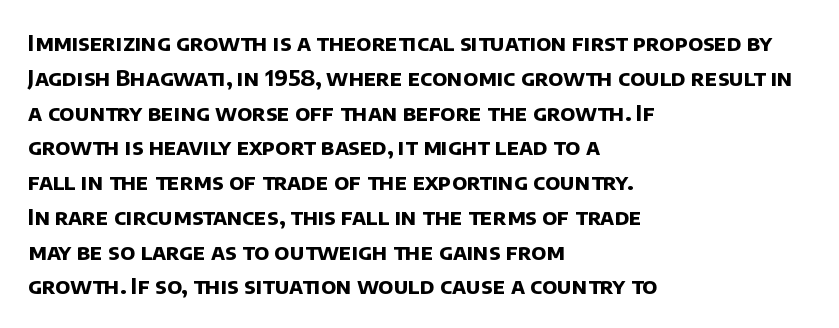
The image shows 22 px bold type; set left-aligned, normal line spacing (1.58x), normal letter spacing, not underlined.
